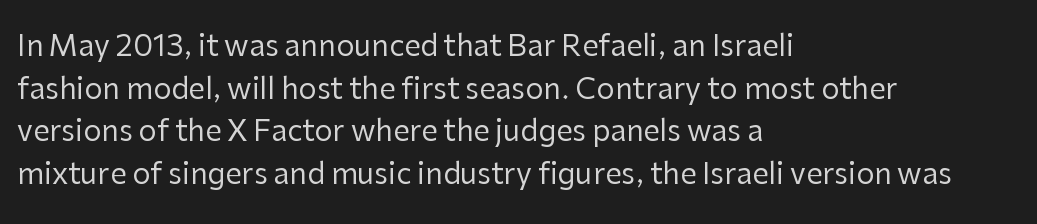
The image shows 29 px regular-weight sans-serif type, upright; set left-aligned, normal line spacing (1.47x), normal letter spacing, not underlined; low stroke contrast and a medium x-height.
